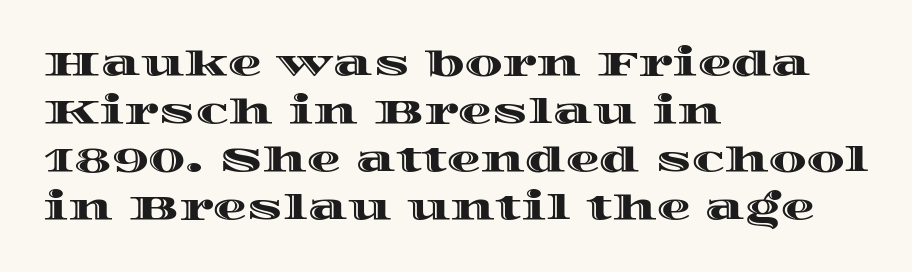
Horizontal alignment here is leftward, the default for most running prose. No word sits above an underline. The passage shown is typed in a proportional face where columns would drift. The specimen reads as upright at a glance. The gaps between neighbouring characters are ordinary and unremarkable. Is there much room between lines? A standard amount, neither cramped nor airy.
